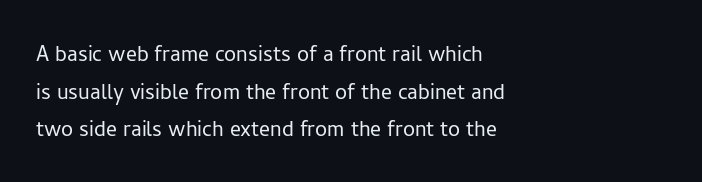
The image shows 27 px text type, upright; set left-aligned, normal line spacing (1.39x), normal letter spacing, not underlined.
